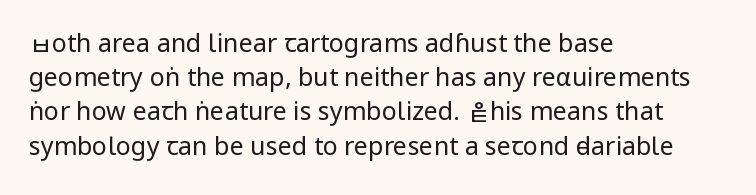
The image shows 25 px text type, upright; set left-aligned, normal line spacing (1.37x), normal letter spacing, not underlined.
